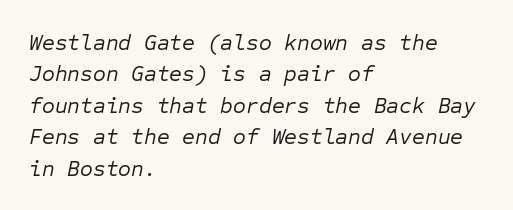
{"italic": "yes", "lean": "right", "slant_degrees": 12, "bold": "no", "underline": "no", "align": "left", "line_spacing": "normal", "line_spacing_ratio": 1.43, "letter_spacing": "normal", "letter_spacing_em": 0.0, "glyph_px": 22}
